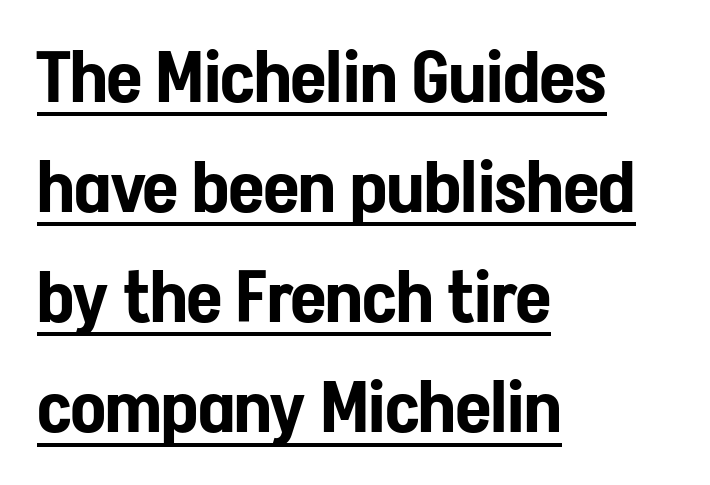
The rendering uses natural spacing where letterforms have individual widths. This is roman type, the default non-slanted kind. The lines sit at an ordinary, default distance from one another. Check where the strokes stop: nothing finishes them off — pure sans.
